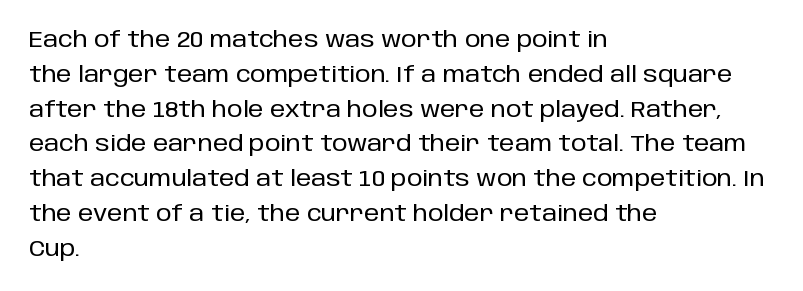
The image shows 22 px text type, upright; set left-aligned, normal line spacing (1.58x), normal letter spacing, not underlined.
